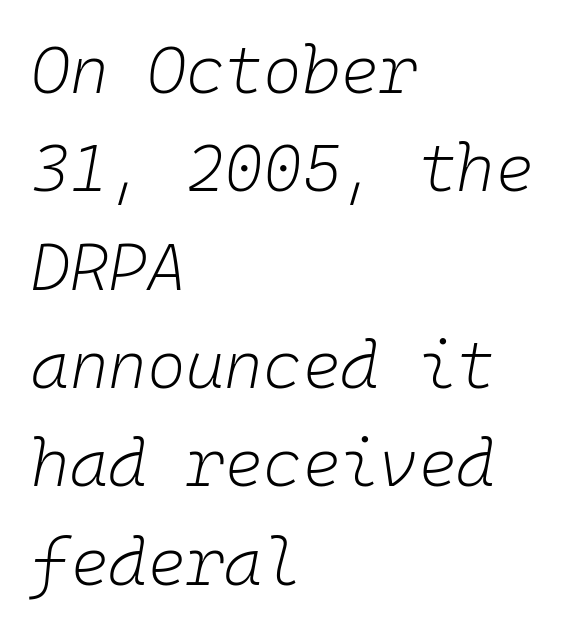
{"italic": "yes", "lean": "right", "slant_degrees": 10, "bold": "no", "weight": "light", "width": "normal", "stroke_contrast": "low", "x_height": "medium", "monospaced": "yes", "underline": "no", "align": "left", "line_spacing": "normal", "line_spacing_ratio": 1.49, "letter_spacing": "normal", "letter_spacing_em": 0.0, "glyph_px": 66}
